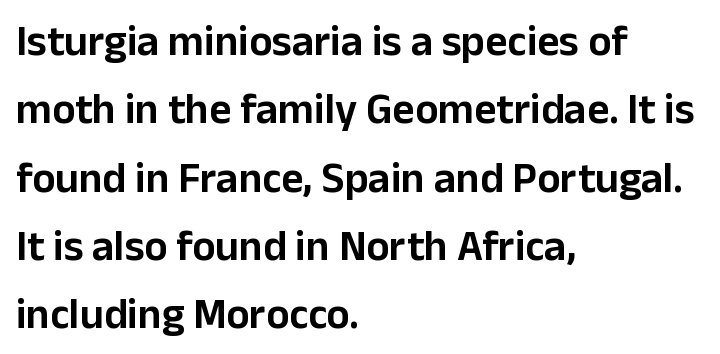
A clean baseline with only descenders dipping below it. Are there feet on the stems? There aren't — it's a sans. If you drew a ruler down the left edge, every line would touch it. Character widths vary here, with narrow letters taking less room than wide ones. Line spacing here is normal.
